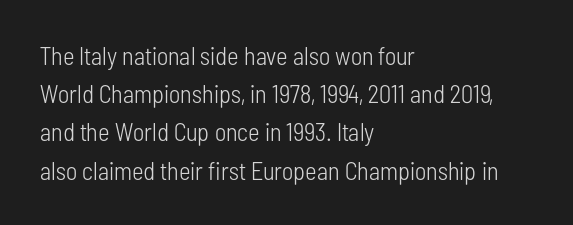
{"italic": "no", "bold": "no", "underline": "no", "align": "left", "line_spacing": "normal", "line_spacing_ratio": 1.53, "letter_spacing": "normal", "letter_spacing_em": 0.0, "glyph_px": 25}
